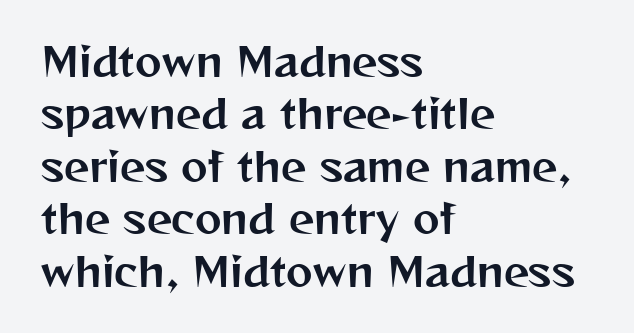
{"serif": "no", "italic": "no", "width": "normal", "stroke_contrast": "medium", "x_height": "medium", "monospaced": "no", "underline": "no", "align": "left", "line_spacing": "normal", "line_spacing_ratio": 1.31, "letter_spacing": "normal", "letter_spacing_em": 0.0, "glyph_px": 40}
